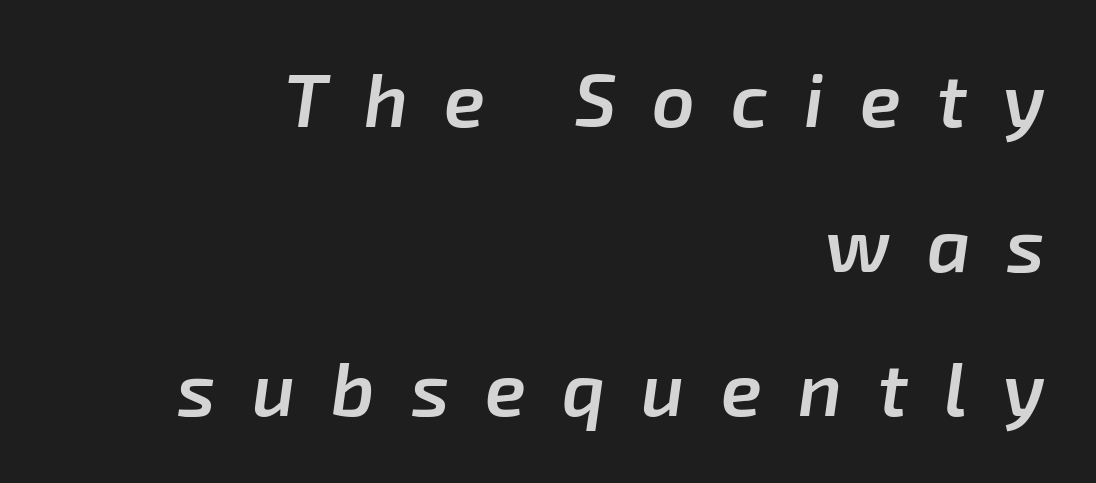
{"italic": "yes", "lean": "right", "slant_degrees": 8, "bold": "semi", "weight": "semibold", "width": "normal", "stroke_contrast": "low", "x_height": "medium", "monospaced": "no", "underline": "no", "align": "right", "line_spacing": "loose", "line_spacing_ratio": 1.93, "letter_spacing": "wide", "letter_spacing_em": 0.48, "glyph_px": 75}
